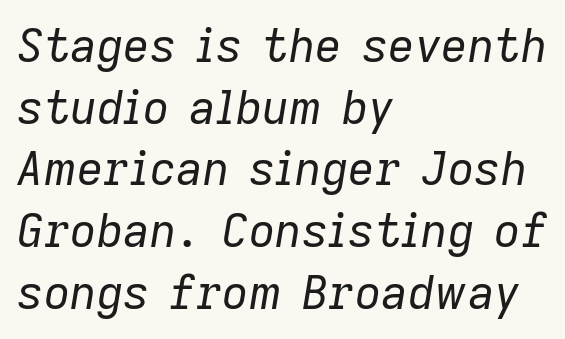
{"italic": "yes", "lean": "right", "slant_degrees": 9, "bold": "no", "weight": "regular", "width": "normal", "stroke_contrast": "low", "x_height": "medium", "monospaced": "no", "underline": "no", "align": "left", "line_spacing": "normal", "line_spacing_ratio": 1.34, "letter_spacing": "normal", "letter_spacing_em": 0.0, "glyph_px": 46}
